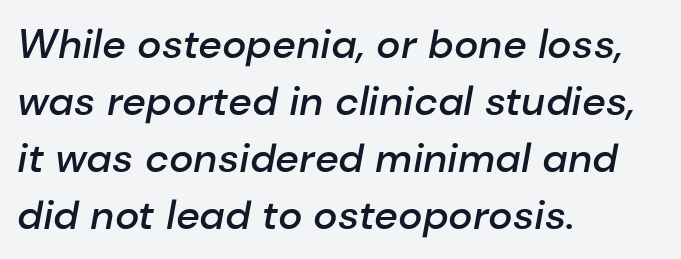
Glyph-to-glyph distance matches everyday printed text. These lines stack with their left ends in a neat column. The glyphs look as if they've been sheared to an angle. What's the leading like? Ordinary, nothing unusual.
